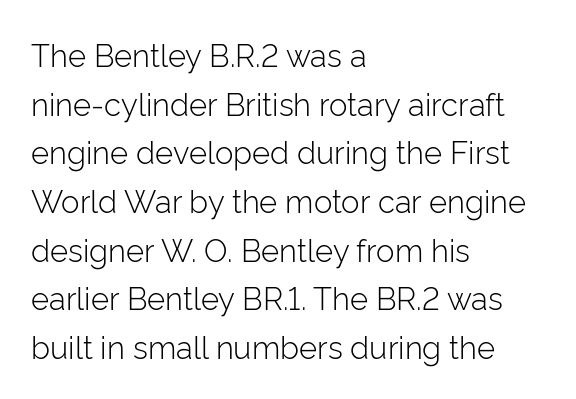
{"serif": "no", "italic": "no", "bold": "no", "weight": "light", "width": "normal", "stroke_contrast": "low", "x_height": "medium", "monospaced": "no", "underline": "no", "align": "left", "line_spacing": "normal", "line_spacing_ratio": 1.57, "letter_spacing": "normal", "letter_spacing_em": 0.0, "glyph_px": 31}
